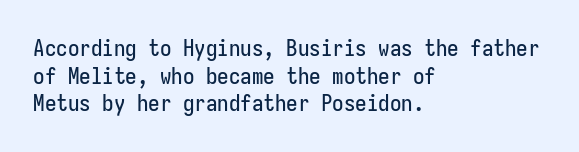
Q: Is the text italic (slanted)? A: No, it is upright.
Q: Is the text underlined? A: No.
Q: How is the paragraph aligned? A: Left-aligned.
Q: Is the spacing between letters normal or unusually wide? A: Normal.
